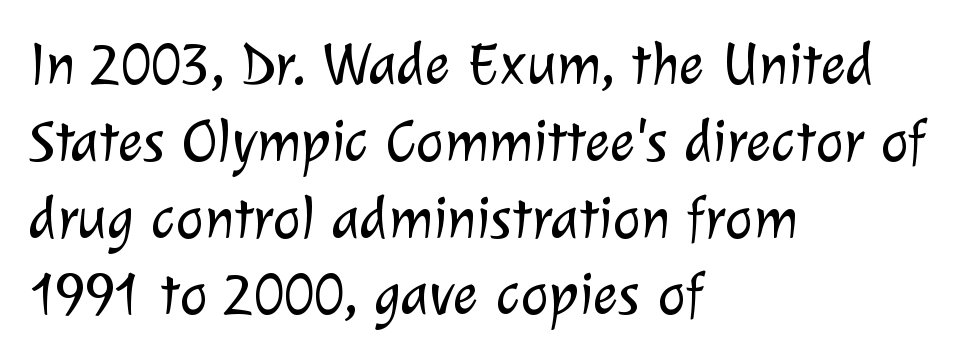
{"serif": "no", "bold": "no", "weight": "light", "width": "normal", "stroke_contrast": "low", "x_height": "medium", "monospaced": "no", "underline": "no", "align": "left", "line_spacing": "normal", "line_spacing_ratio": 1.28, "letter_spacing": "normal", "letter_spacing_em": 0.0, "glyph_px": 60}
